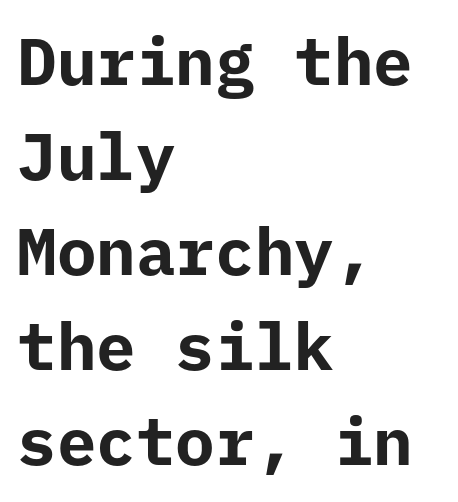
Q: Is the text bold? A: Yes.
Q: Is the text italic (slanted)? A: No, it is upright.
Q: Is the typeface a serif or a sans-serif typeface? A: Sans-serif.
Q: Is the text underlined? A: No.
Q: How is the paragraph aligned? A: Left-aligned.
Q: Is the spacing between letters normal or unusually wide? A: Normal.
Q: Is the spacing between lines tight, normal or loose? A: Normal.
Q: Width (condensed, normal, or wide)? A: Normal.
Q: Stroke contrast? A: Low.
Q: x-height? A: Medium.
Q: Monospaced? A: Yes.
